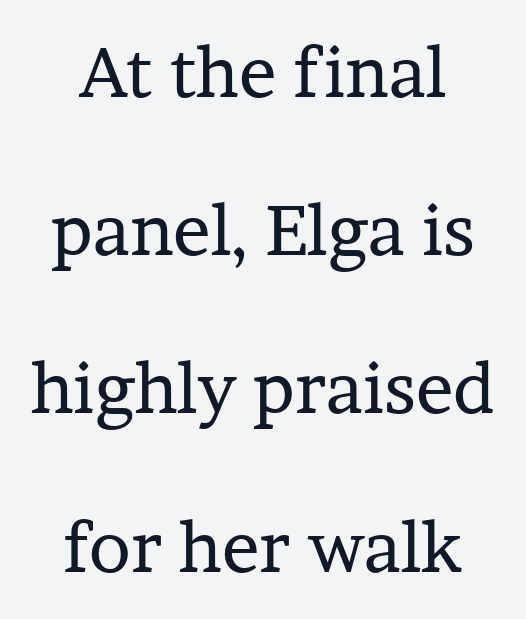
The image shows 70 px regular-weight serif type, upright; set loose line spacing (2.26x), normal letter spacing, not underlined; low stroke contrast and a medium x-height.
